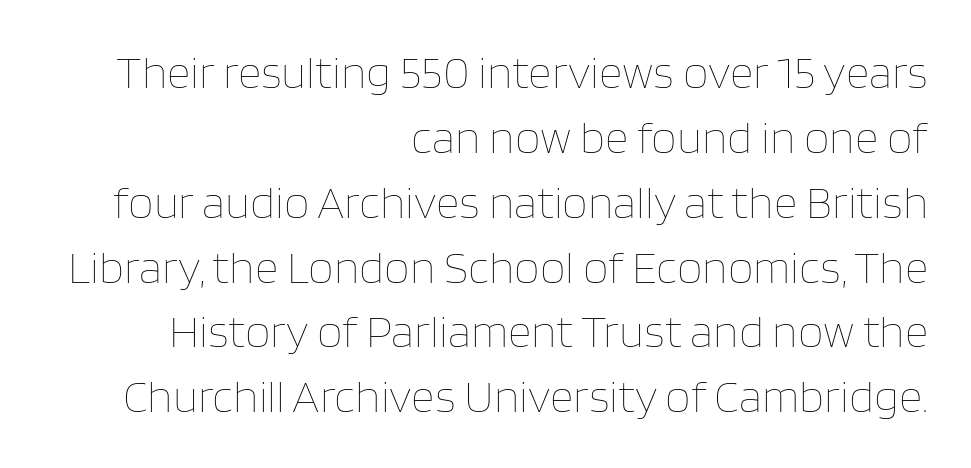
{"italic": "no", "bold": "no", "weight": "thin", "width": "normal", "stroke_contrast": "low", "x_height": "large", "monospaced": "no", "underline": "no", "align": "right", "line_spacing": "normal", "line_spacing_ratio": 1.41, "letter_spacing": "normal", "letter_spacing_em": 0.0, "glyph_px": 46}
